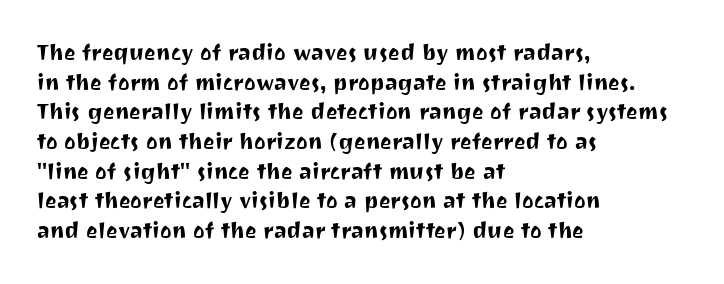
{"italic": "no", "underline": "no", "align": "left", "line_spacing": "normal", "line_spacing_ratio": 1.35, "letter_spacing": "normal", "letter_spacing_em": 0.0, "glyph_px": 22}
